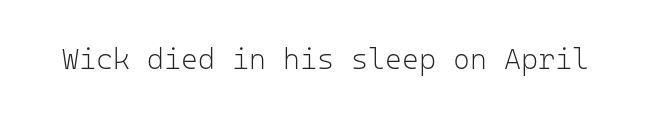
Q: Is the text bold? A: No.
Q: Is the text italic (slanted)? A: No, it is upright.
Q: Is the typeface a serif or a sans-serif typeface? A: Sans-serif.
Q: Is the text underlined? A: No.
Q: Is the spacing between letters normal or unusually wide? A: Normal.
Q: Width (condensed, normal, or wide)? A: Normal.
Q: Stroke contrast? A: Low.
Q: x-height? A: Medium.
Q: Monospaced? A: Yes.
